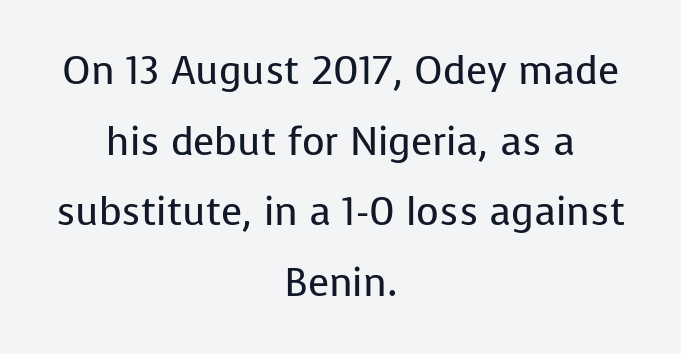
{"serif": "no", "italic": "no", "bold": "no", "weight": "regular", "width": "normal", "stroke_contrast": "low", "x_height": "medium", "monospaced": "no", "underline": "no", "align": "center", "line_spacing_ratio": 1.81, "letter_spacing": "normal", "letter_spacing_em": 0.0, "glyph_px": 39}
